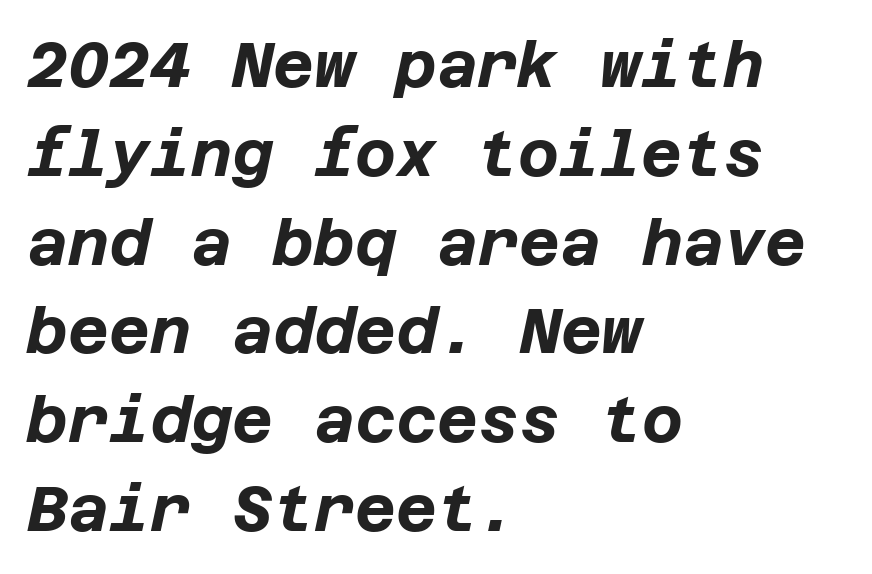
{"italic": "yes", "lean": "right", "slant_degrees": 12, "bold": "yes", "weight": "bold", "width": "normal", "stroke_contrast": "low", "x_height": "large", "underline": "no", "align": "left", "line_spacing": "normal", "line_spacing_ratio": 1.41, "letter_spacing": "normal", "letter_spacing_em": 0.0, "glyph_px": 63}
